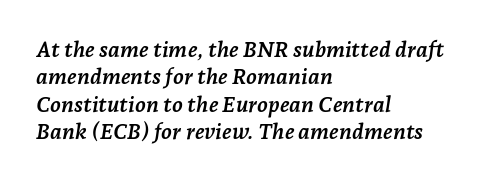
{"italic": "yes", "lean": "right", "slant_degrees": 7, "bold": "yes", "underline": "no", "align": "left", "line_spacing_ratio": 1.24, "letter_spacing": "normal", "letter_spacing_em": 0.0, "glyph_px": 22}
